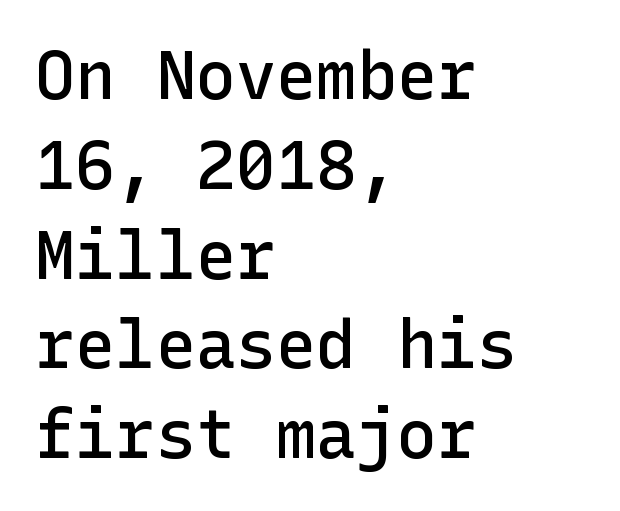
{"serif": "no", "italic": "no", "bold": "semi", "weight": "semibold", "width": "normal", "stroke_contrast": "low", "x_height": "medium", "underline": "no", "align": "left", "line_spacing": "normal", "line_spacing_ratio": 1.34, "letter_spacing": "normal", "letter_spacing_em": 0.0, "glyph_px": 67}
